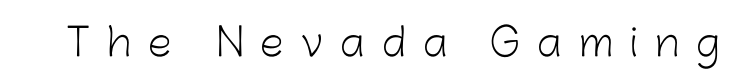
Q: Is the text bold? A: No.
Q: Is the text italic (slanted)? A: No, it is upright.
Q: Is the typeface a serif or a sans-serif typeface? A: Sans-serif.
Q: Is the text underlined? A: No.
Q: Is the spacing between letters normal or unusually wide? A: Unusually wide.
Q: Width (condensed, normal, or wide)? A: Normal.
Q: Stroke contrast? A: Low.
Q: x-height? A: Medium.
Q: Monospaced? A: No.
